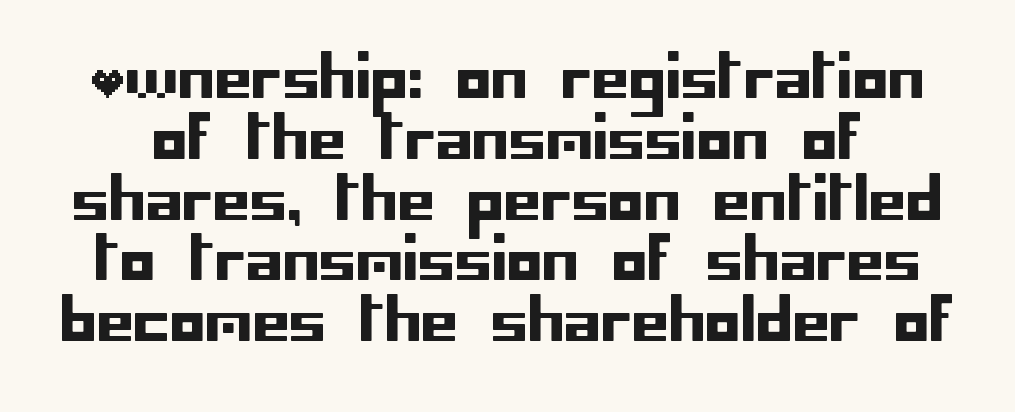
Q: Is the text italic (slanted)? A: No, it is upright.
Q: Is the typeface a serif or a sans-serif typeface? A: Sans-serif.
Q: Is the text underlined? A: No.
Q: Is the spacing between letters normal or unusually wide? A: Normal.
Q: Is the spacing between lines tight, normal or loose? A: Tight.
Q: Width (condensed, normal, or wide)? A: Normal.
Q: Stroke contrast? A: Low.
Q: x-height? A: Large.
